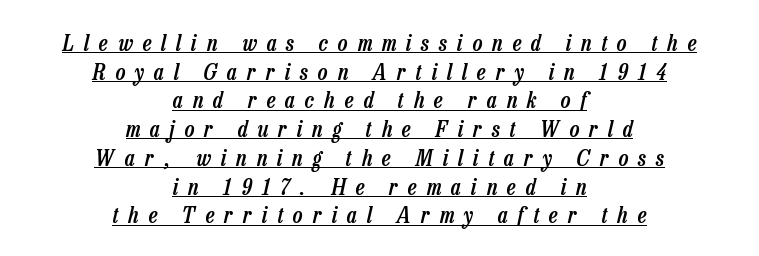
Q: Is the text bold? A: Semi-bold.
Q: Is the text italic (slanted)? A: Yes, it leans right by about 13 degrees.
Q: Is the text underlined? A: Yes.
Q: How is the paragraph aligned? A: Centered.
Q: Is the spacing between letters normal or unusually wide? A: Unusually wide.
Q: Is the spacing between lines tight, normal or loose? A: Normal.
